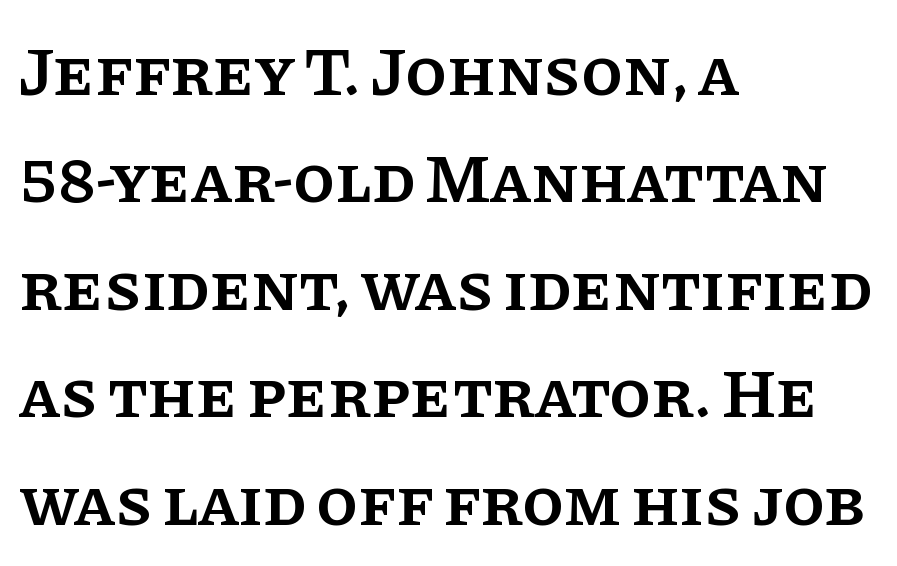
Q: Is the text bold? A: Semi-bold.
Q: Is the text italic (slanted)? A: No, it is upright.
Q: Is the typeface a serif or a sans-serif typeface? A: Serif.
Q: Is the text underlined? A: No.
Q: How is the paragraph aligned? A: Left-aligned.
Q: Is the spacing between letters normal or unusually wide? A: Normal.
Q: Is the spacing between lines tight, normal or loose? A: Normal.
Q: Width (condensed, normal, or wide)? A: Normal.
Q: Stroke contrast? A: Low.
Q: x-height? A: Large.
Q: Monospaced? A: No.
